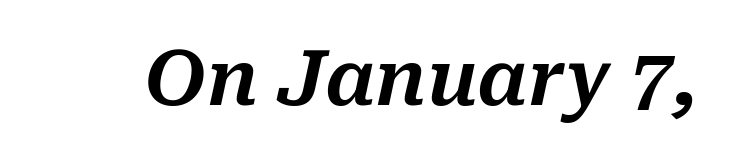
Quick note: underline off. Italic: yes, the glyphs are oblique. Tracking here is standard; glyphs follow each other at the usual distance. This sample has the flowing, uneven cadence of proportional lettering.
